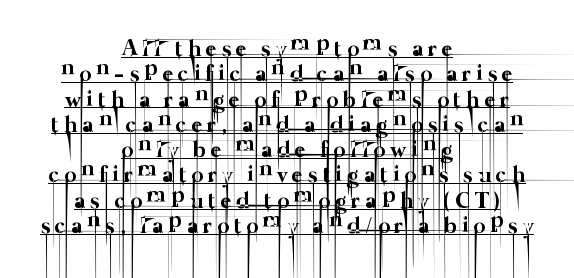
Q: Is the text bold? A: No.
Q: Is the text underlined? A: Yes.
Q: How is the paragraph aligned? A: Centered.
Q: Is the spacing between letters normal or unusually wide? A: Unusually wide.
Q: Is the spacing between lines tight, normal or loose? A: Tight.
